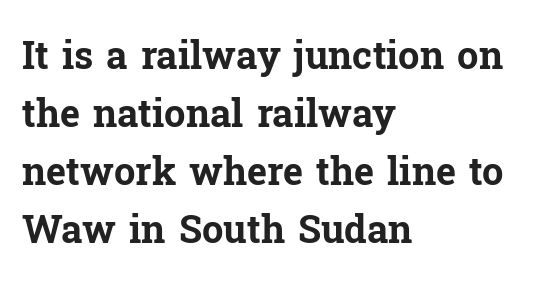
Q: Is the text bold? A: Yes.
Q: Is the text italic (slanted)? A: No, it is upright.
Q: Is the typeface a serif or a sans-serif typeface? A: Serif.
Q: Is the text underlined? A: No.
Q: How is the paragraph aligned? A: Left-aligned.
Q: Is the spacing between letters normal or unusually wide? A: Normal.
Q: Is the spacing between lines tight, normal or loose? A: Normal.
Q: Width (condensed, normal, or wide)? A: Normal.
Q: Stroke contrast? A: Low.
Q: x-height? A: Medium.
Q: Monospaced? A: No.
